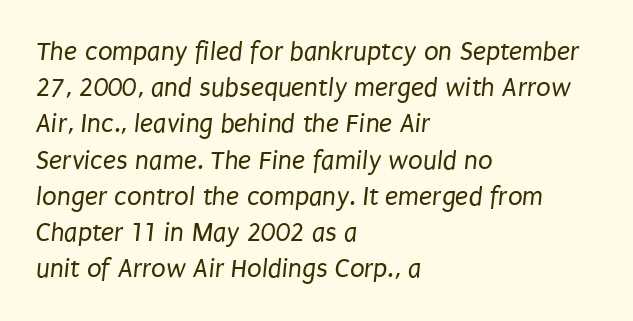
Q: Is the text bold? A: No.
Q: Is the text underlined? A: No.
Q: How is the paragraph aligned? A: Left-aligned.
Q: Is the spacing between letters normal or unusually wide? A: Normal.
Q: Is the spacing between lines tight, normal or loose? A: Normal.
